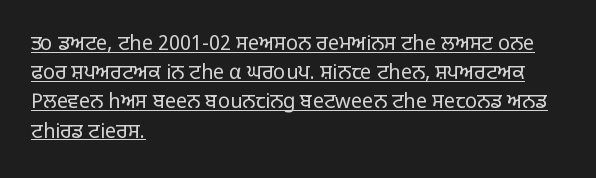
This rendering uses left alignment, leaving the right contour irregular. Nothing unusual about the tracking: characters are spaced as the font intends. A baseline rule has been typeset under these characters. The typography opts for an upright posture over an oblique one.
